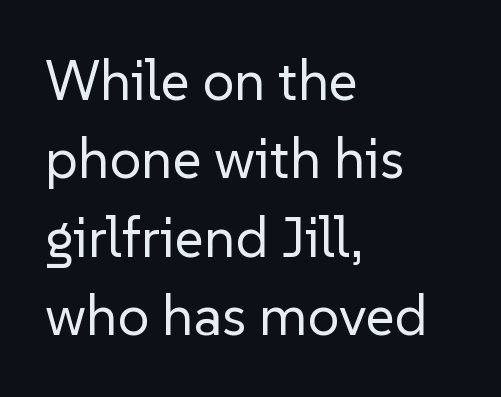
The image shows 56 px regular-weight sans-serif type, upright; set left-aligned, normal line spacing (1.4x), normal letter spacing, not underlined; low stroke contrast and a medium x-height.
